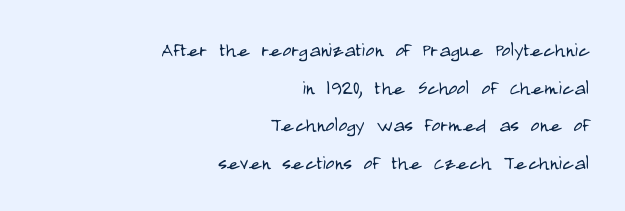
Q: Is the text bold? A: No.
Q: Is the text italic (slanted)? A: No, it is upright.
Q: Is the text underlined? A: No.
Q: How is the paragraph aligned? A: Right-aligned.
Q: Is the spacing between letters normal or unusually wide? A: Normal.
Q: Is the spacing between lines tight, normal or loose? A: Normal.
